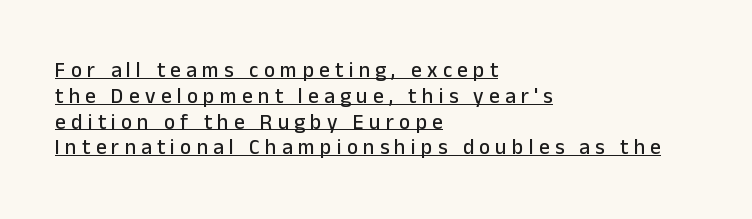
Q: Is the text italic (slanted)? A: No, it is upright.
Q: Is the text underlined? A: Yes.
Q: How is the paragraph aligned? A: Left-aligned.
Q: Is the spacing between letters normal or unusually wide? A: Unusually wide.
